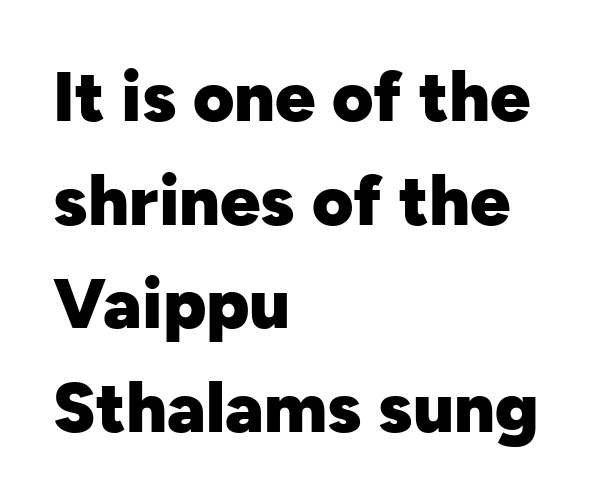
The image shows 71 px heavy sans-serif type, upright; set left-aligned, normal line spacing (1.46x), normal letter spacing, not underlined; low stroke contrast and a medium x-height.
